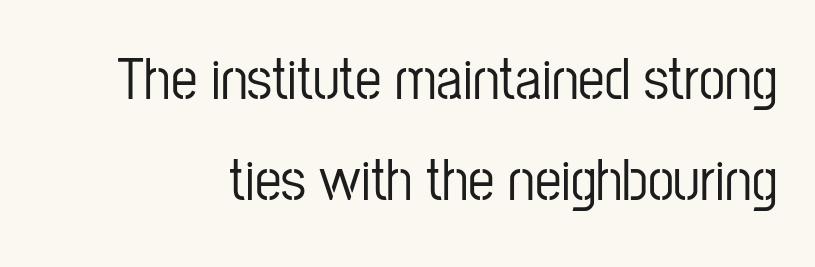
{"serif": "no", "italic": "no", "width": "condensed", "stroke_contrast": "low", "x_height": "medium", "monospaced": "no", "underline": "no", "line_spacing_ratio": 1.72, "letter_spacing": "normal", "letter_spacing_em": 0.0, "glyph_px": 59}
